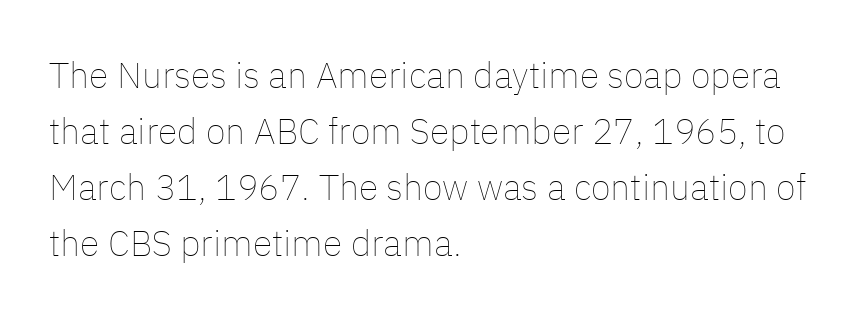
Posture: straight, roman, zero tilt. These glyphs show unthickened strokes, regular width or finer. Is this a fixed-width face? No — the glyphs have proportional, varying widths. Interline gaps are of average width in this sample. Lines of text with bare space underneath. Honestly, the letter spacing is just normal — you wouldn't notice it.
